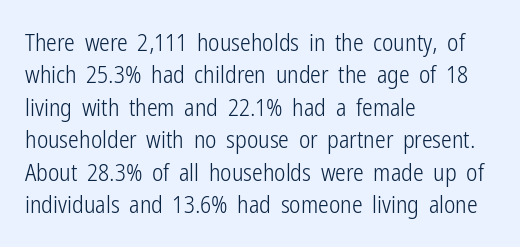
{"italic": "no", "bold": "no", "underline": "no", "align": "left", "line_spacing": "normal", "line_spacing_ratio": 1.35, "letter_spacing": "normal", "letter_spacing_em": 0.0, "glyph_px": 24}
